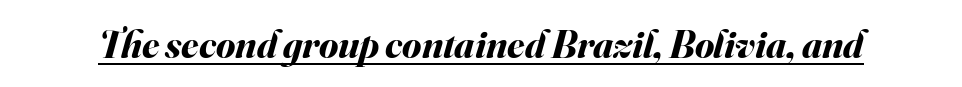
The image shows 39 px bold type, italic (leaning right); set normal letter spacing, underlined; medium stroke contrast and a small x-height.
